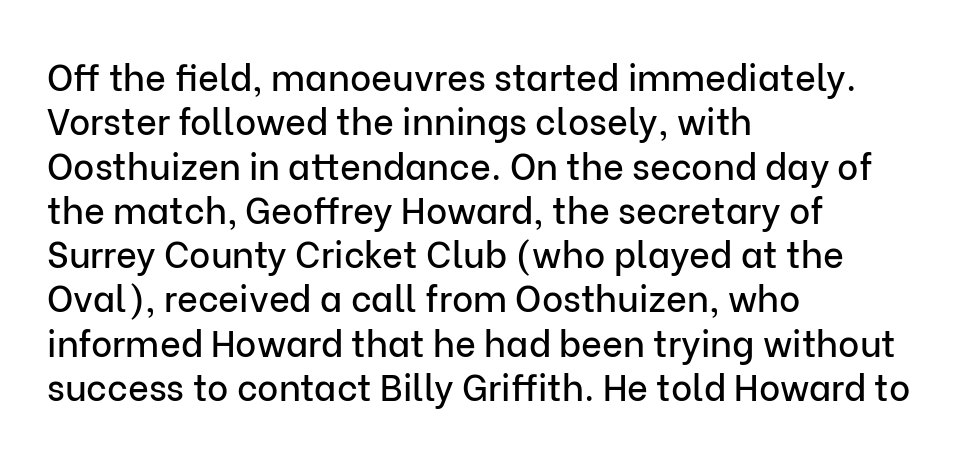
Q: Is the text italic (slanted)? A: No, it is upright.
Q: Is the typeface a serif or a sans-serif typeface? A: Sans-serif.
Q: Is the text underlined? A: No.
Q: How is the paragraph aligned? A: Left-aligned.
Q: Is the spacing between letters normal or unusually wide? A: Normal.
Q: Width (condensed, normal, or wide)? A: Normal.
Q: Stroke contrast? A: Low.
Q: x-height? A: Medium.
Q: Monospaced? A: No.
